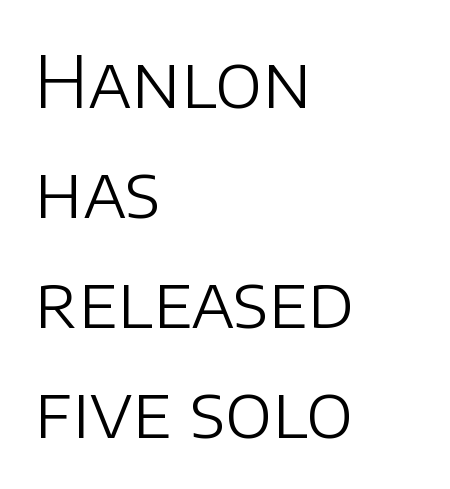
A normal amount of white space separates one row of letters from the next. The letters advance in unequal steps, a hallmark of proportional type. The typesetting does not lean heavy: it is not bold. There is no visible air inserted between adjacent glyphs. Type without underlining.
